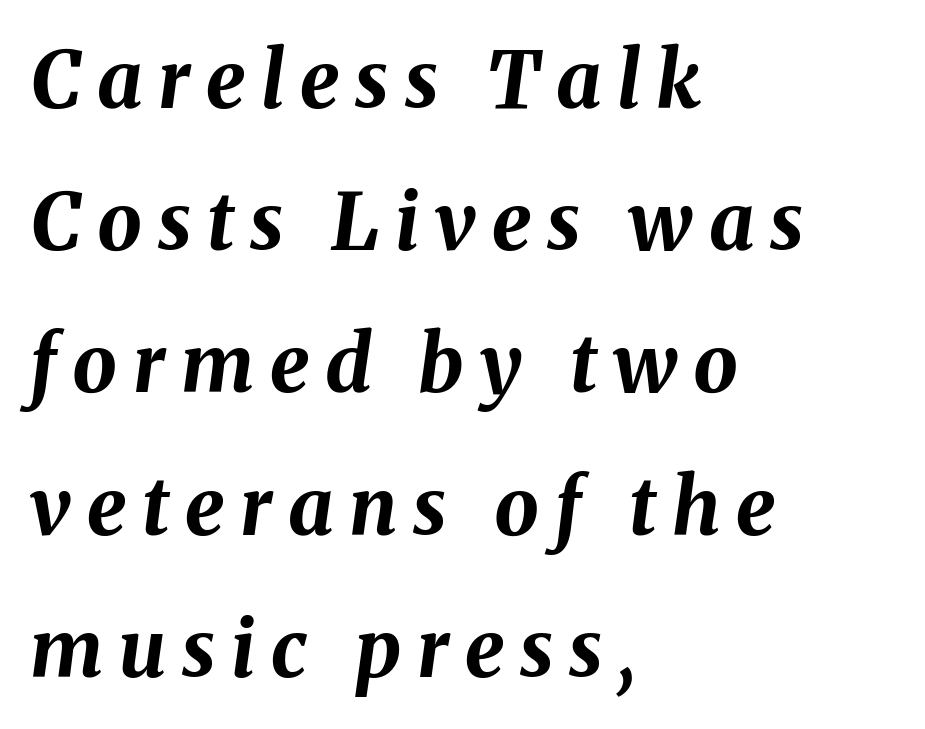
Honestly, there is no underline to notice here at all. Horizontally, the lines are justified to the leading edge only. You could not count columns in this text — the font is proportionally spaced. Is the letter spacing exaggerated? Yes — the characters are pushed far apart. Tall strokes in this sample are angled rather than plumb.
